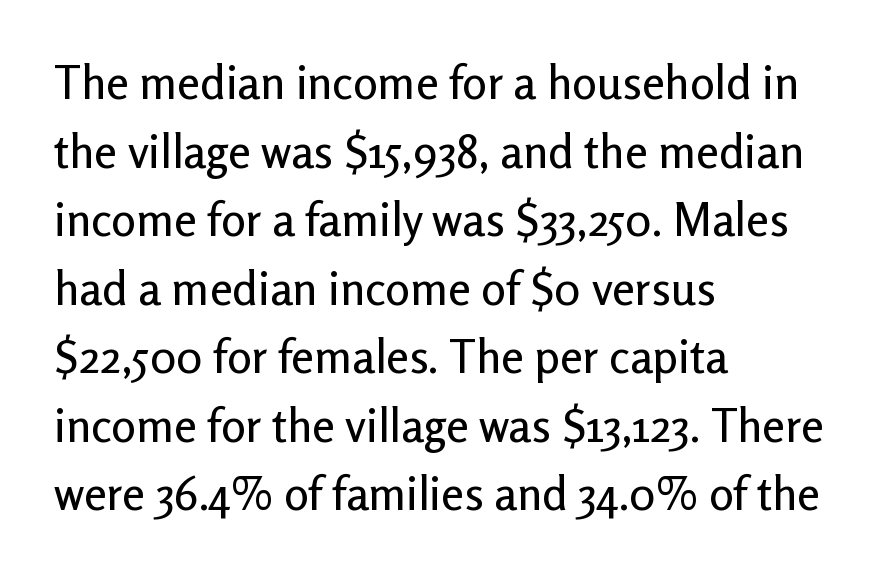
The image shows 46 px sans-serif type, upright; set left-aligned, normal line spacing (1.49x), normal letter spacing, not underlined; low stroke contrast and a medium x-height.
